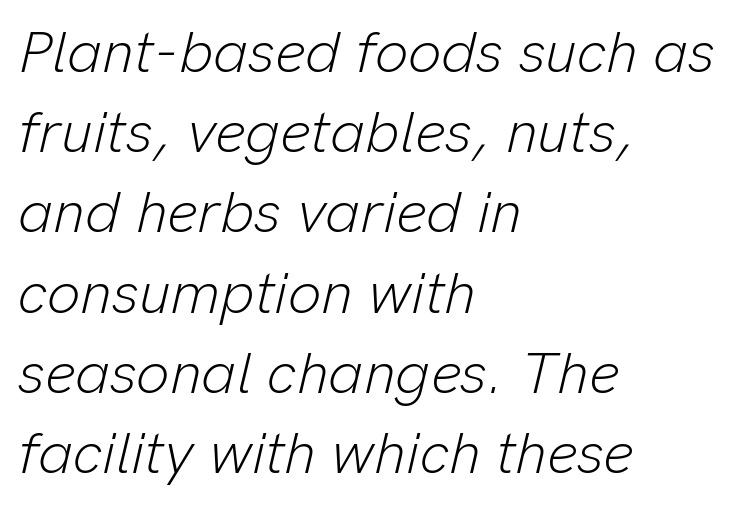
Q: Is the text bold? A: No.
Q: Is the text italic (slanted)? A: Yes, it leans right by about 13 degrees.
Q: Is the text underlined? A: No.
Q: How is the paragraph aligned? A: Left-aligned.
Q: Is the spacing between letters normal or unusually wide? A: Normal.
Q: Is the spacing between lines tight, normal or loose? A: Normal.
Q: Width (condensed, normal, or wide)? A: Normal.
Q: Stroke contrast? A: Low.
Q: x-height? A: Medium.
Q: Monospaced? A: No.
